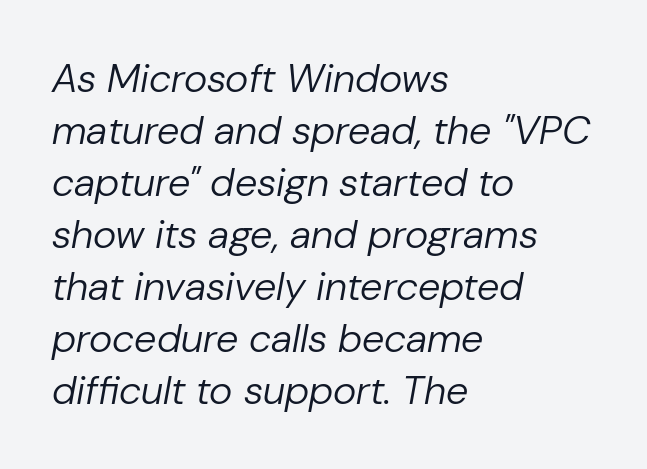
Q: Is the text bold? A: No.
Q: Is the text italic (slanted)? A: Yes, it leans right by about 10 degrees.
Q: Is the text underlined? A: No.
Q: How is the paragraph aligned? A: Left-aligned.
Q: Is the spacing between letters normal or unusually wide? A: Normal.
Q: Is the spacing between lines tight, normal or loose? A: Normal.
Q: Width (condensed, normal, or wide)? A: Normal.
Q: Stroke contrast? A: Low.
Q: x-height? A: Medium.
Q: Monospaced? A: No.
